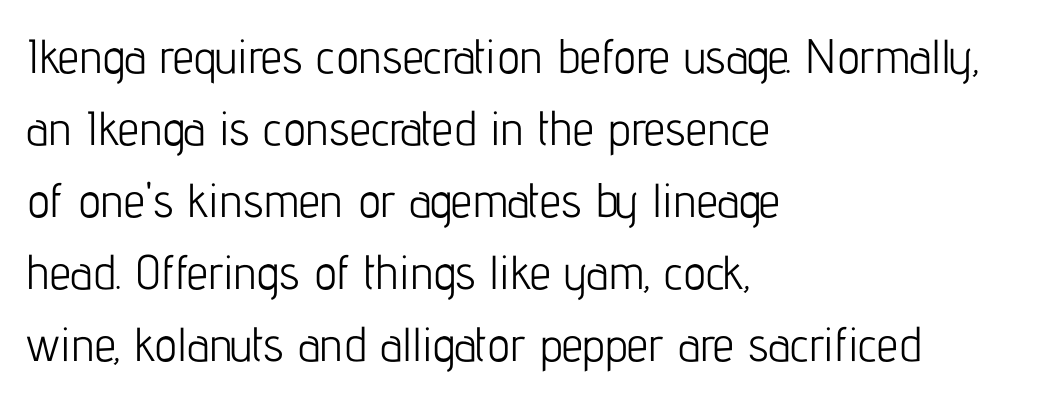
The image shows 48 px light, condensed sans-serif type, upright; set left-aligned, normal line spacing (1.5x), normal letter spacing, not underlined; low stroke contrast and a medium x-height.
